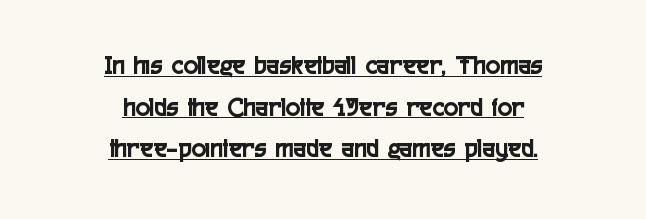
{"italic": "no", "underline": "yes", "align": "center", "line_spacing": "normal", "line_spacing_ratio": 1.54, "letter_spacing": "normal", "letter_spacing_em": 0.0, "glyph_px": 27}
